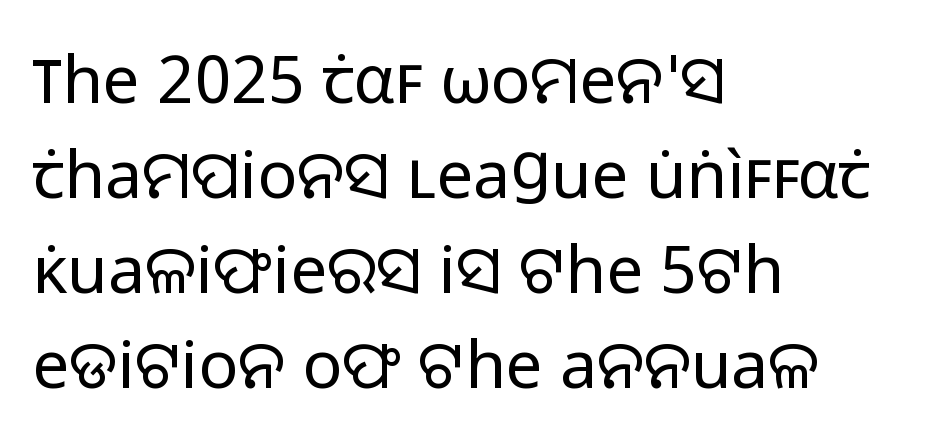
Q: Is the text bold? A: No.
Q: Is the text italic (slanted)? A: No, it is upright.
Q: Is the typeface a serif or a sans-serif typeface? A: Sans-serif.
Q: Is the text underlined? A: No.
Q: How is the paragraph aligned? A: Left-aligned.
Q: Is the spacing between letters normal or unusually wide? A: Normal.
Q: Is the spacing between lines tight, normal or loose? A: Normal.
Q: Width (condensed, normal, or wide)? A: Normal.
Q: Stroke contrast? A: Low.
Q: x-height? A: Medium.
Q: Monospaced? A: No.
